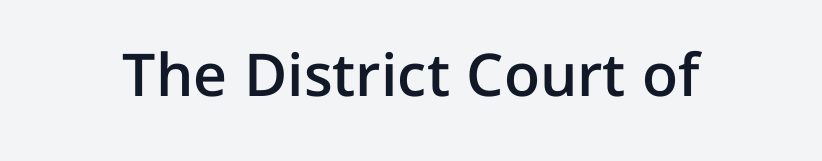
The image shows 59 px semibold sans-serif type, upright; set normal letter spacing, not underlined; low stroke contrast and a medium x-height.
